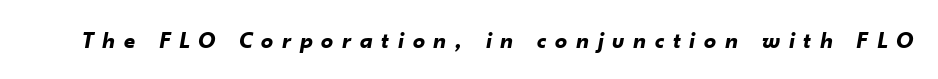
Q: Is the text bold? A: Yes.
Q: Is the text italic (slanted)? A: Yes, it leans right by about 10 degrees.
Q: Is the text underlined? A: No.
Q: Is the spacing between letters normal or unusually wide? A: Unusually wide.
